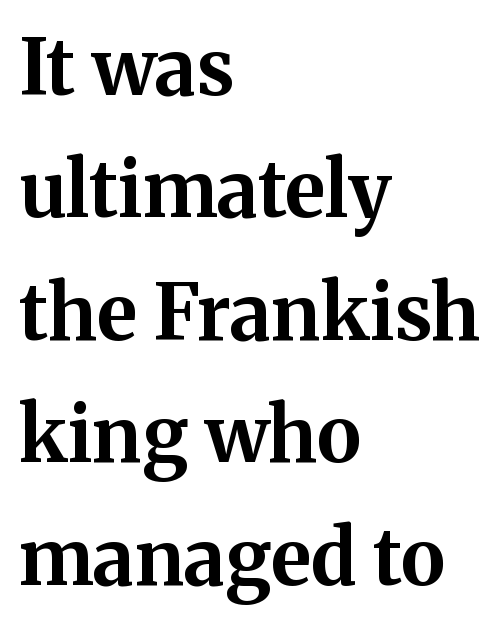
{"serif": "yes", "italic": "no", "bold": "yes", "weight": "bold", "width": "normal", "stroke_contrast": "medium", "x_height": "medium", "monospaced": "no", "underline": "no", "align": "left", "line_spacing": "normal", "line_spacing_ratio": 1.59, "letter_spacing": "normal", "letter_spacing_em": 0.0, "glyph_px": 77}
